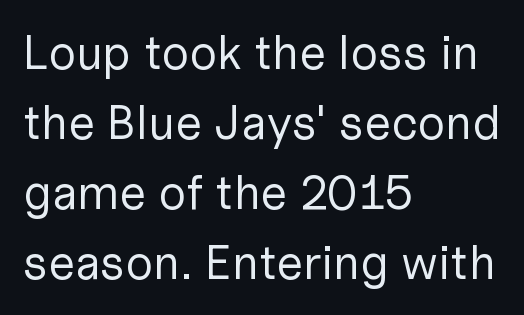
The image shows 48 px regular-weight sans-serif type, upright; set left-aligned, normal line spacing (1.46x), normal letter spacing, not underlined; low stroke contrast and a medium x-height.
